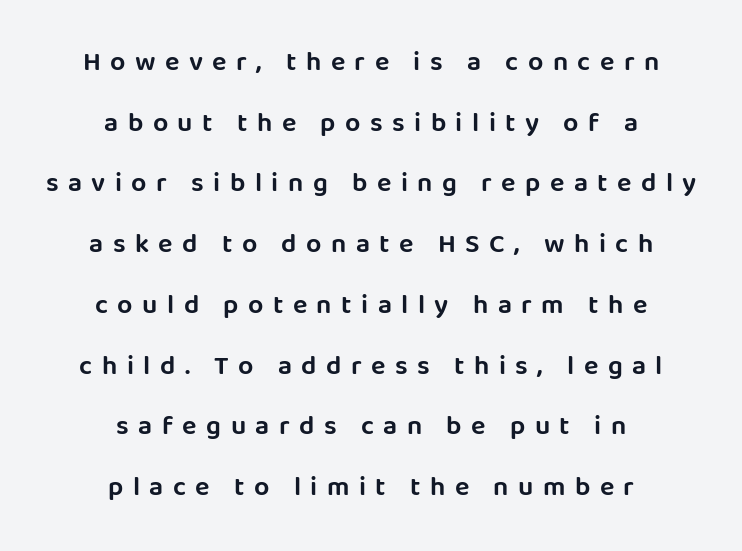
Tall strokes in this sample are plumb rather than angled. You could only call the tracking loose — the letters float apart. This sample is center-justified, so both line endings float freely. Does the leading feel generous? Absolutely, it's lavish. Any mark beneath the type? The region is blank.
